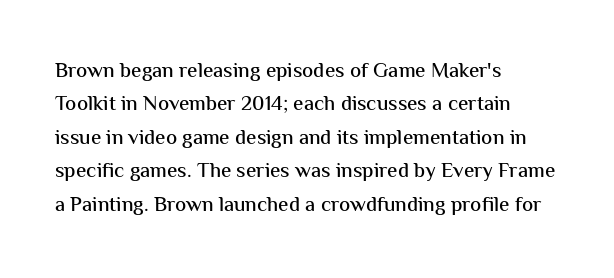
Q: Is the text italic (slanted)? A: No, it is upright.
Q: Is the text underlined? A: No.
Q: How is the paragraph aligned? A: Left-aligned.
Q: Is the spacing between letters normal or unusually wide? A: Normal.
Q: Is the spacing between lines tight, normal or loose? A: Normal.
